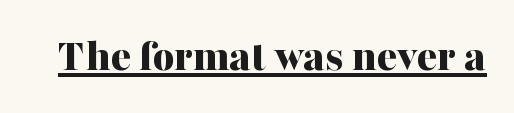
{"serif": "yes", "italic": "no", "bold": "yes", "weight": "bold", "width": "normal", "stroke_contrast": "medium", "x_height": "medium", "monospaced": "no", "underline": "yes", "letter_spacing": "normal", "letter_spacing_em": 0.0, "glyph_px": 47}
